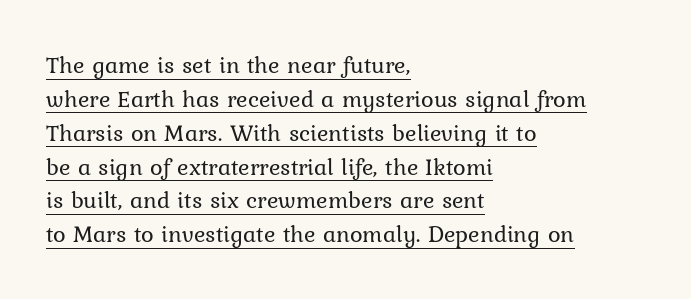
The image shows 24 px text type, upright; set left-aligned, normal line spacing (1.41x), normal letter spacing, underlined.
